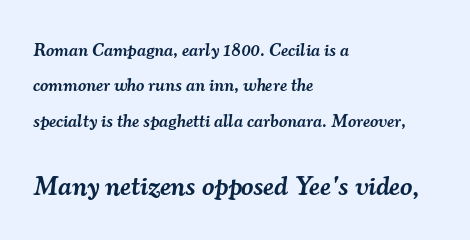
{"italic": "yes", "lean": "right", "slant_degrees": 7, "bold": "semi", "underline": "no", "align": "left", "line_spacing": "loose", "line_spacing_ratio": 1.97, "letter_spacing": "normal", "letter_spacing_em": 0.0, "larger_block": "second", "size_ratio": 1.5, "glyph_px": 27}
